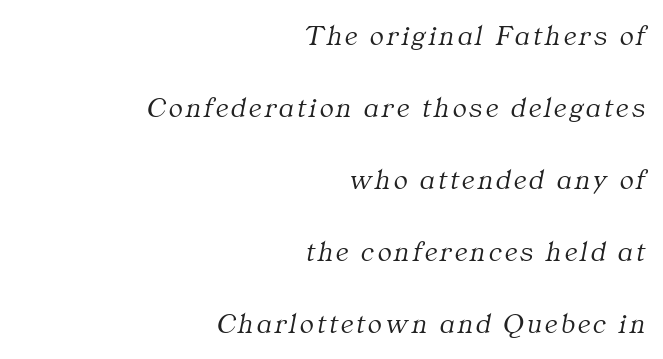
Q: Is the text bold? A: No.
Q: Is the text italic (slanted)? A: Yes, it leans right by about 11 degrees.
Q: Is the typeface a serif or a sans-serif typeface? A: Serif.
Q: Is the text underlined? A: No.
Q: How is the paragraph aligned? A: Right-aligned.
Q: Is the spacing between lines tight, normal or loose? A: Loose.
Q: Width (condensed, normal, or wide)? A: Normal.
Q: Stroke contrast? A: Medium.
Q: x-height? A: Medium.
Q: Monospaced? A: No.
